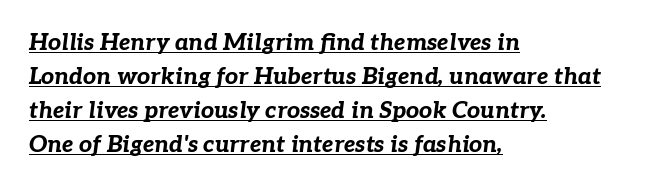
{"italic": "yes", "lean": "right", "slant_degrees": 7, "bold": "yes", "underline": "yes", "align": "left", "line_spacing": "normal", "line_spacing_ratio": 1.48, "letter_spacing": "normal", "letter_spacing_em": 0.0, "glyph_px": 23}
